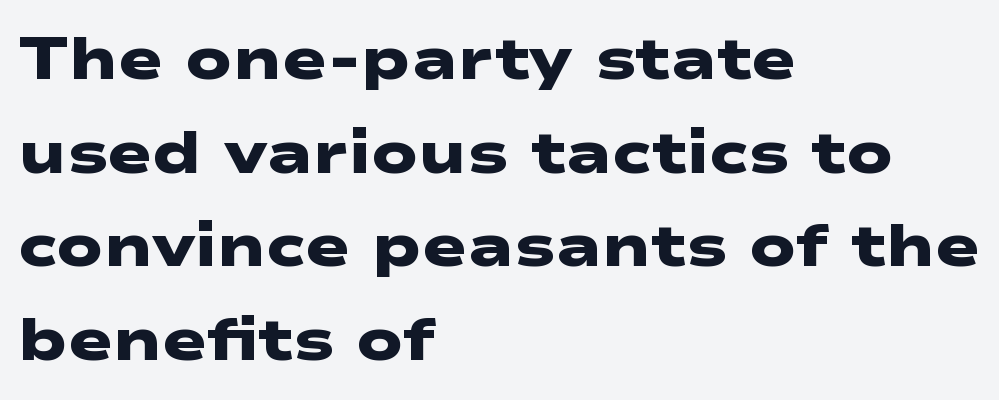
The image shows 60 px heavy, wide sans-serif type; set left-aligned, normal line spacing (1.56x), normal letter spacing, not underlined; low stroke contrast and a medium x-height.
